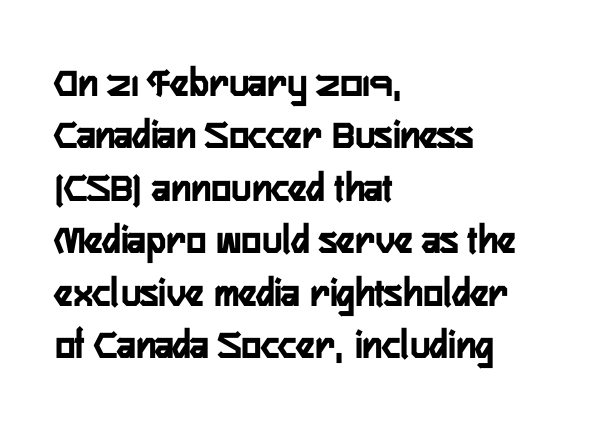
{"serif": "no", "italic": "no", "width": "condensed", "stroke_contrast": "low", "x_height": "medium", "monospaced": "no", "underline": "no", "align": "left", "line_spacing": "normal", "line_spacing_ratio": 1.25, "letter_spacing": "normal", "letter_spacing_em": 0.0, "glyph_px": 42}
